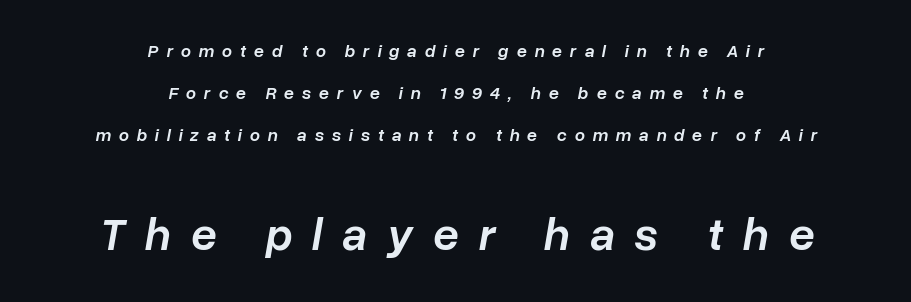
The image shows 46 px semibold type, italic (leaning right); set centered, loose line spacing (2.34x), unusually wide letter spacing (+0.43 em), not underlined; the second (bottom) block is 2.56x larger; low stroke contrast and a medium x-height.
